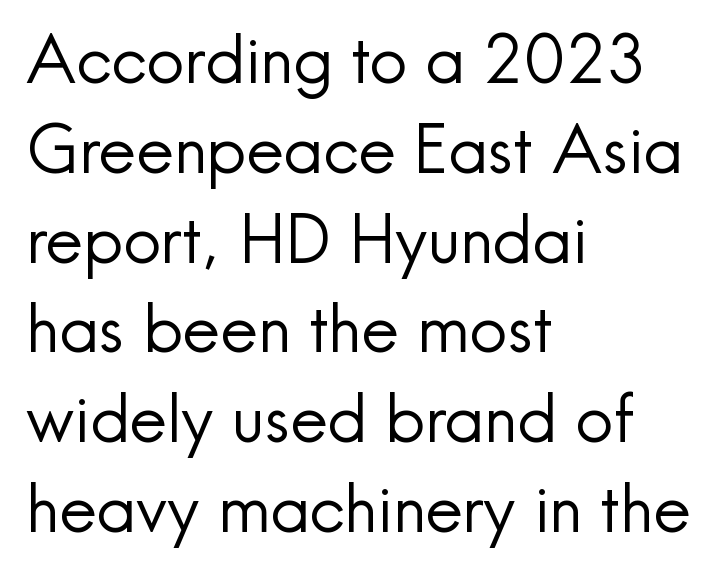
The image shows 66 px regular-weight sans-serif type, upright; set left-aligned, normal line spacing (1.36x), normal letter spacing, not underlined; a small x-height.
